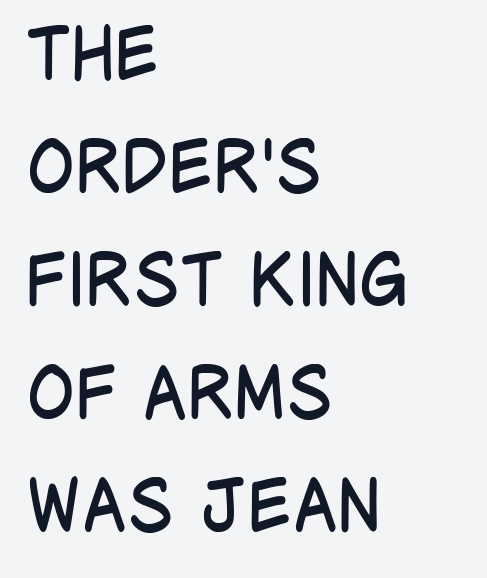
Leading: standard. A typesetter would mark this as roman, not italic. The space directly below the letters is spotless. Stroke terminals: plain, sans-serif. Summary of weight: not heavy and not bold.
